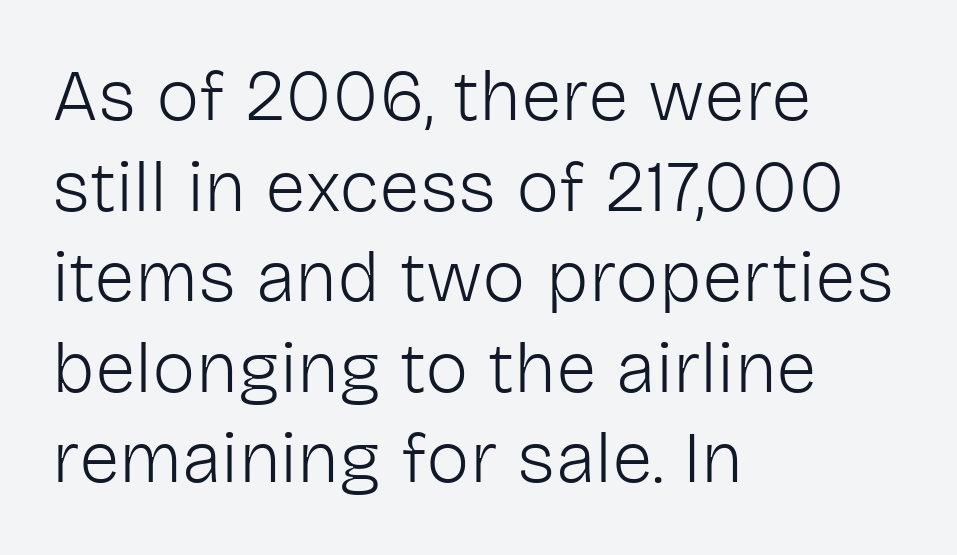
Q: Is the text bold? A: No.
Q: Is the text italic (slanted)? A: No, it is upright.
Q: Is the typeface a serif or a sans-serif typeface? A: Sans-serif.
Q: Is the text underlined? A: No.
Q: How is the paragraph aligned? A: Left-aligned.
Q: Is the spacing between letters normal or unusually wide? A: Normal.
Q: Width (condensed, normal, or wide)? A: Normal.
Q: Stroke contrast? A: Low.
Q: x-height? A: Medium.
Q: Monospaced? A: No.
